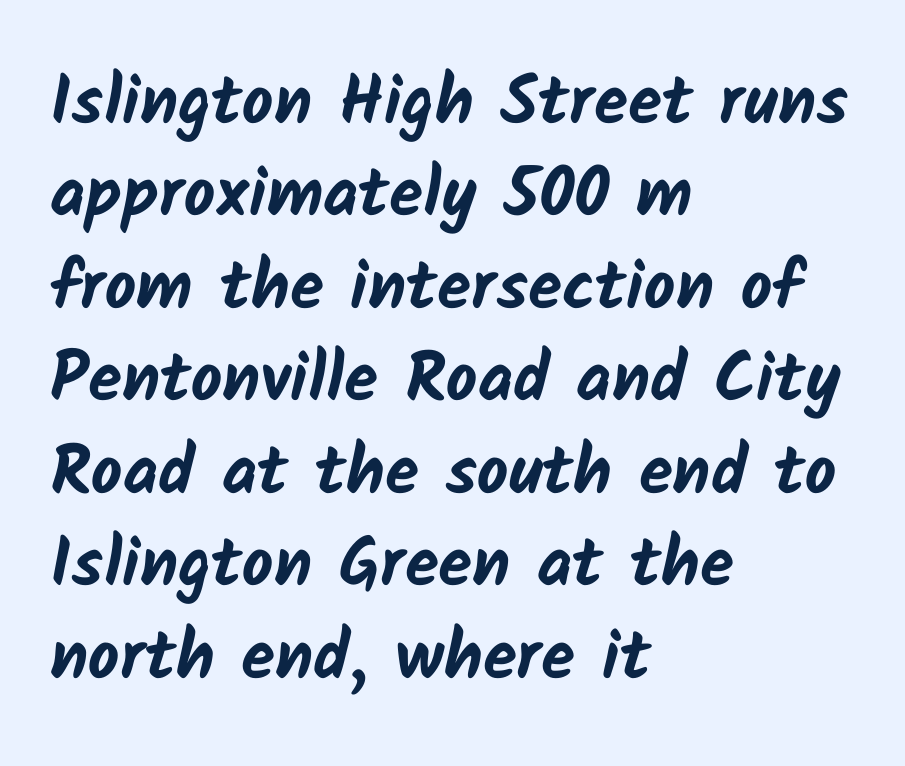
{"serif": "no", "bold": "yes", "weight": "bold", "width": "normal", "stroke_contrast": "low", "x_height": "medium", "monospaced": "no", "underline": "no", "align": "left", "line_spacing": "normal", "line_spacing_ratio": 1.34, "letter_spacing": "normal", "letter_spacing_em": 0.0, "glyph_px": 69}
